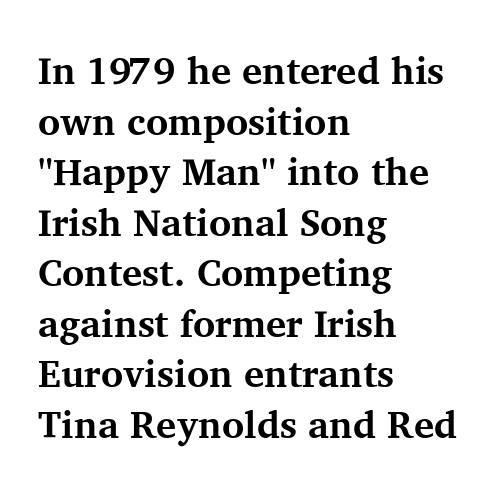
Q: Is the text bold? A: Yes.
Q: Is the text italic (slanted)? A: No, it is upright.
Q: Is the typeface a serif or a sans-serif typeface? A: Serif.
Q: Is the text underlined? A: No.
Q: How is the paragraph aligned? A: Left-aligned.
Q: Is the spacing between letters normal or unusually wide? A: Normal.
Q: Is the spacing between lines tight, normal or loose? A: Normal.
Q: Width (condensed, normal, or wide)? A: Normal.
Q: Stroke contrast? A: Medium.
Q: x-height? A: Medium.
Q: Monospaced? A: No.
